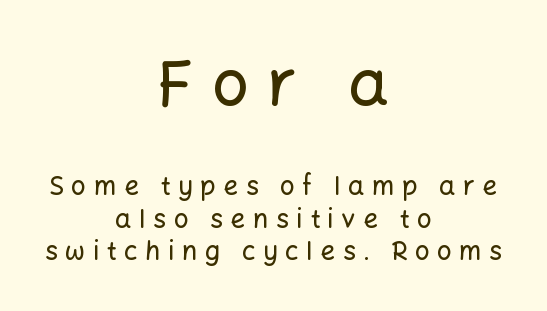
Q: Is the text italic (slanted)? A: No, it is upright.
Q: Is the typeface a serif or a sans-serif typeface? A: Sans-serif.
Q: Is the text underlined? A: No.
Q: How is the paragraph aligned? A: Centered.
Q: Is the spacing between letters normal or unusually wide? A: Unusually wide.
Q: Is the spacing between lines tight, normal or loose? A: Normal.
Q: Which block of text is set in a larger size, the first (top) or the second (bottom)? A: The first (top) one.
Q: Width (condensed, normal, or wide)? A: Normal.
Q: Stroke contrast? A: Low.
Q: x-height? A: Medium.
Q: Monospaced? A: No.
